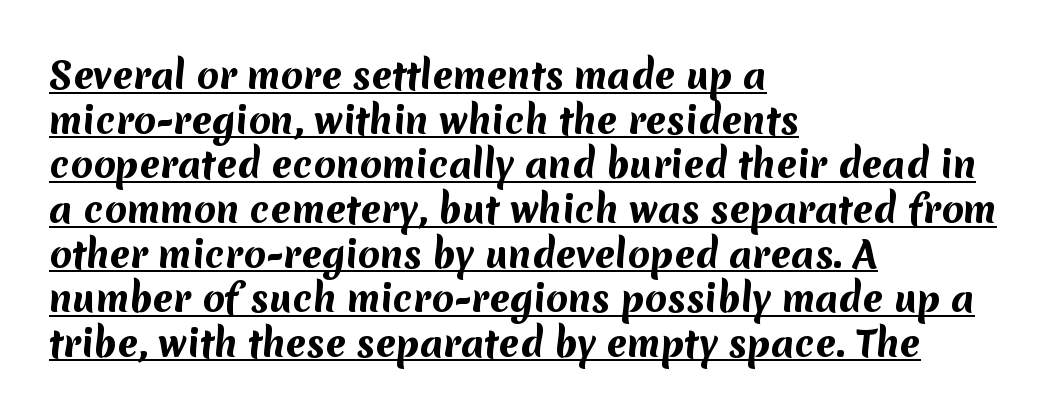
Q: Is the text bold? A: Yes.
Q: Is the typeface a serif or a sans-serif typeface? A: Sans-serif.
Q: Is the text underlined? A: Yes.
Q: How is the paragraph aligned? A: Left-aligned.
Q: Is the spacing between letters normal or unusually wide? A: Normal.
Q: Width (condensed, normal, or wide)? A: Normal.
Q: Stroke contrast? A: Medium.
Q: x-height? A: Medium.
Q: Monospaced? A: No.
